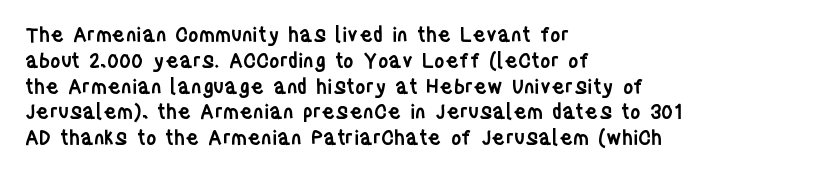
The image shows 20 px text type, upright; set left-aligned, normal line spacing (1.29x), normal letter spacing, not underlined.
